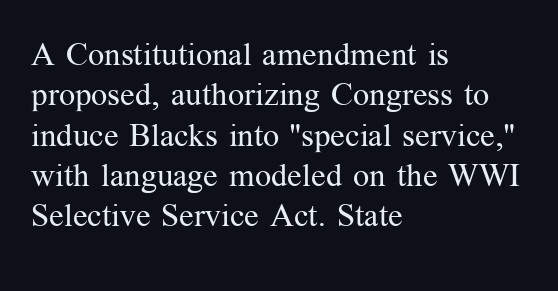
Q: Is the text bold? A: No.
Q: Is the text italic (slanted)? A: No, it is upright.
Q: Is the typeface a serif or a sans-serif typeface? A: Serif.
Q: Is the text underlined? A: No.
Q: How is the paragraph aligned? A: Left-aligned.
Q: Is the spacing between letters normal or unusually wide? A: Normal.
Q: Is the spacing between lines tight, normal or loose? A: Normal.
Q: Width (condensed, normal, or wide)? A: Normal.
Q: Stroke contrast? A: Medium.
Q: x-height? A: Medium.
Q: Monospaced? A: No.
